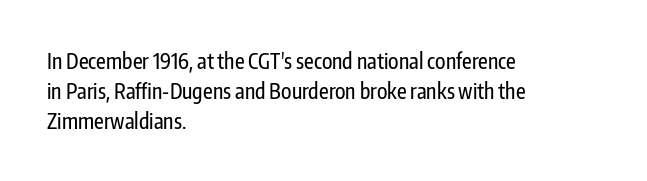
Which margin do the lines hug? The left one — the right edge is uneven. The letters stand upright; this is a roman face. Any mark beneath the type? The region is blank. The space between consecutive lines is moderate. No extra tracking has been applied to these lines.
